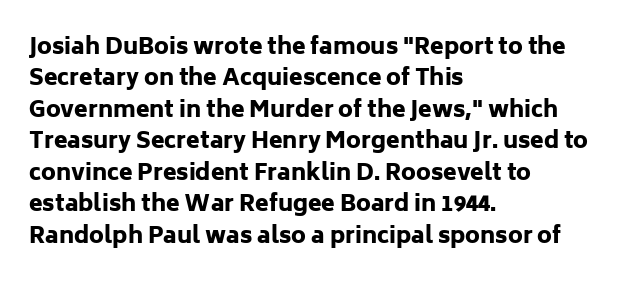
The vertical gap from one line to the next is medium. Bold? Absolutely — the strokes are thick and heavy. Plain, unruled lines of type. The ragged edge is on the right, which tells us the setting is flush left.
